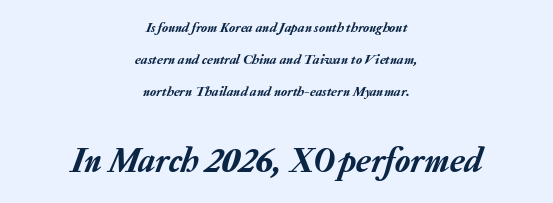
{"italic": "yes", "lean": "right", "slant_degrees": 20, "width": "normal", "stroke_contrast": "low", "x_height": "medium", "monospaced": "no", "underline": "no", "align": "center", "line_spacing": "loose", "line_spacing_ratio": 2.29, "letter_spacing": "normal", "letter_spacing_em": 0.0, "larger_block": "second", "size_ratio": 2.5, "glyph_px": 35}
